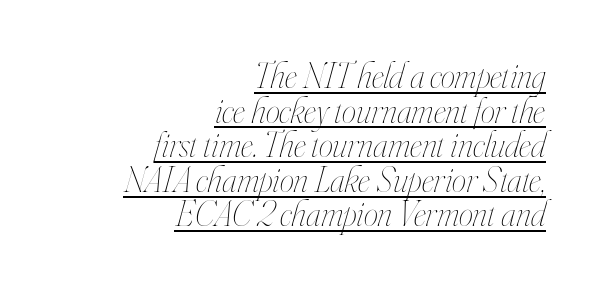
Layout note: lines flush right. The passage shown is not bold in any degree. The passage shown is typed in a proportional face where columns would drift. The sample's only ornament is a line tracing under the words.
